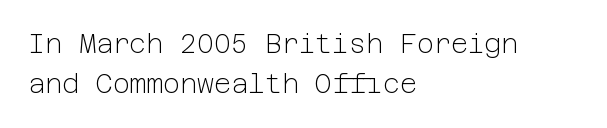
Descender tails drop into unmarked territory. Stroke mass is kept to a normal reading level or below. Default kerning and tracking; the words read as compact shapes. Teacher's note: observe the even left margin — that is flush-left alignment.
